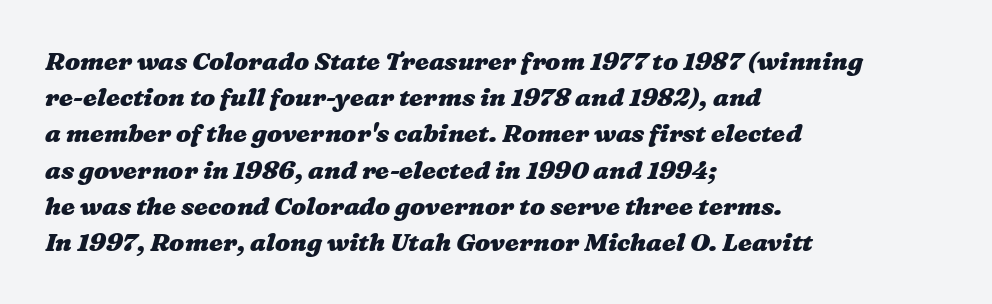
The image shows 25 px bold type; set left-aligned, normal line spacing (1.45x), normal letter spacing, not underlined.
